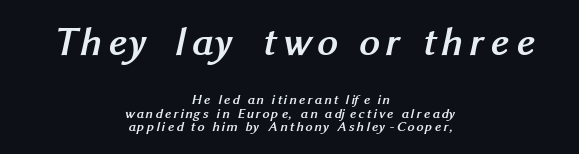
The image shows 41 px semibold sans-serif type; set centered, tight line spacing (0.98x), not underlined; the first (top) block is 2.93x larger; medium stroke contrast and a medium x-height.
